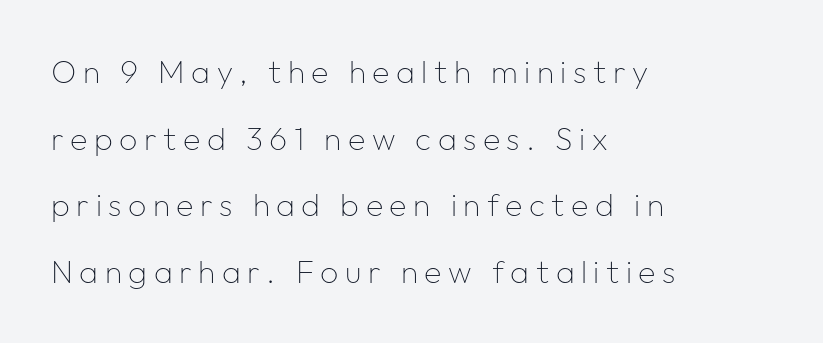
Each line starts at the same left margin while the right side varies. Tall strokes in this sample are plumb rather than angled. Check under the words: just untouched page. The letters advance in unequal steps, a hallmark of proportional type.
